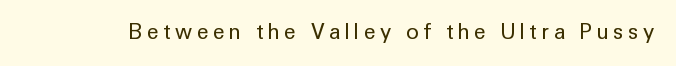
{"italic": "no", "bold": "no", "underline": "no", "letter_spacing": "wide", "letter_spacing_em": 0.22, "glyph_px": 21}
